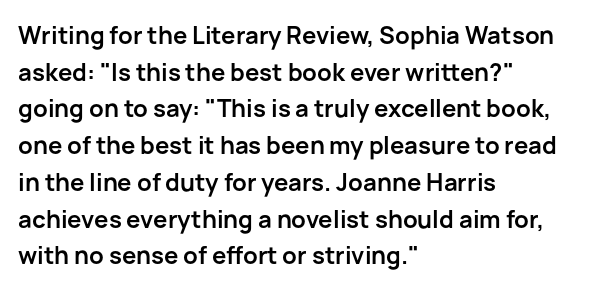
The image shows 24 px bold type, upright; set left-aligned, normal line spacing (1.53x), normal letter spacing, not underlined.
